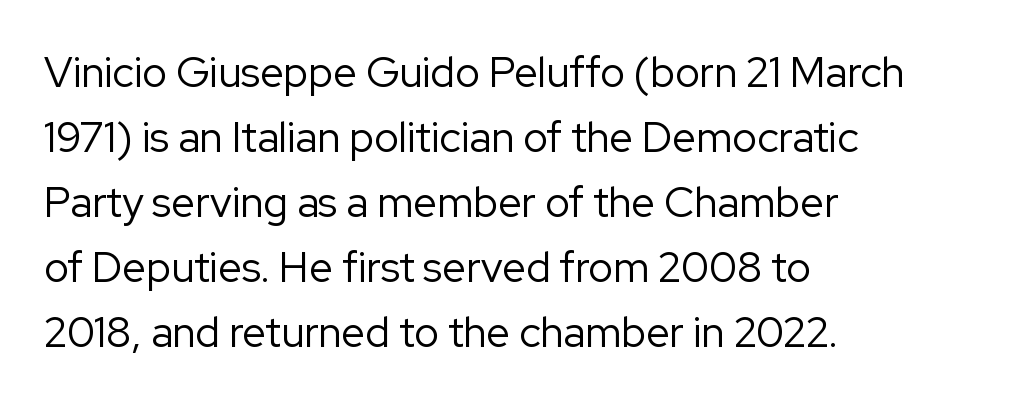
The image shows 42 px regular-weight sans-serif type, upright; set left-aligned, normal line spacing (1.55x), normal letter spacing, not underlined; low stroke contrast and a medium x-height.
